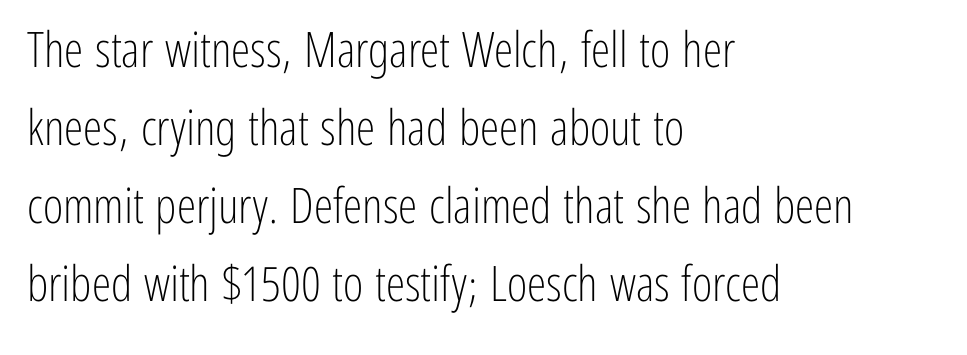
Q: Is the text bold? A: No.
Q: Is the text italic (slanted)? A: No, it is upright.
Q: Is the typeface a serif or a sans-serif typeface? A: Sans-serif.
Q: Is the text underlined? A: No.
Q: How is the paragraph aligned? A: Left-aligned.
Q: Is the spacing between letters normal or unusually wide? A: Normal.
Q: Is the spacing between lines tight, normal or loose? A: Normal.
Q: Width (condensed, normal, or wide)? A: Condensed.
Q: Stroke contrast? A: Low.
Q: x-height? A: Medium.
Q: Monospaced? A: No.
